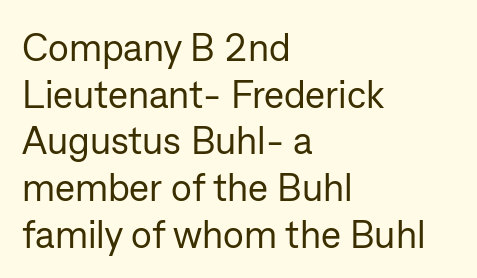
Q: Is the text bold? A: No.
Q: Is the text italic (slanted)? A: No, it is upright.
Q: Is the typeface a serif or a sans-serif typeface? A: Sans-serif.
Q: Is the text underlined? A: No.
Q: How is the paragraph aligned? A: Left-aligned.
Q: Is the spacing between letters normal or unusually wide? A: Normal.
Q: Width (condensed, normal, or wide)? A: Normal.
Q: Stroke contrast? A: Low.
Q: x-height? A: Medium.
Q: Monospaced? A: No.
